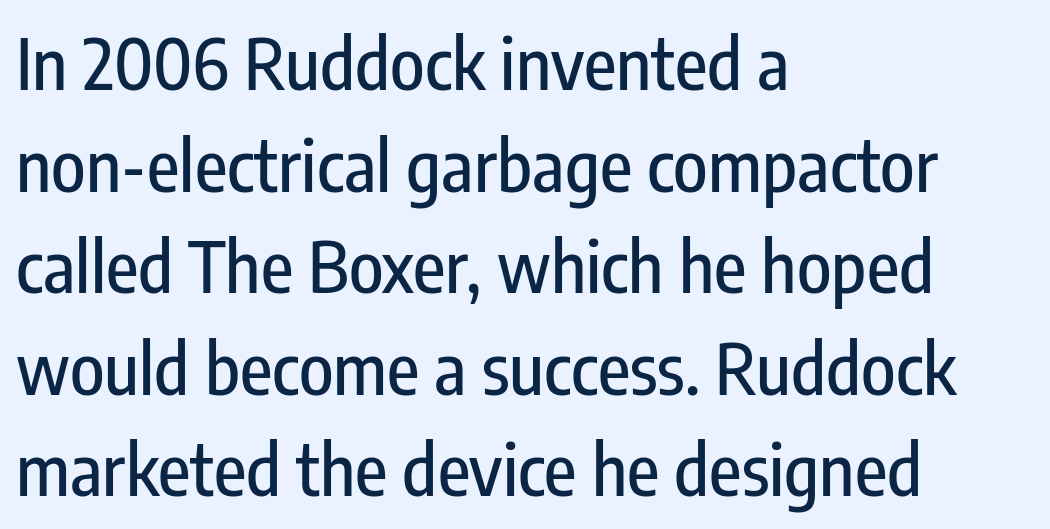
The image shows 71 px condensed sans-serif type, upright; set left-aligned, normal line spacing (1.43x), normal letter spacing, not underlined; low stroke contrast and a medium x-height.
